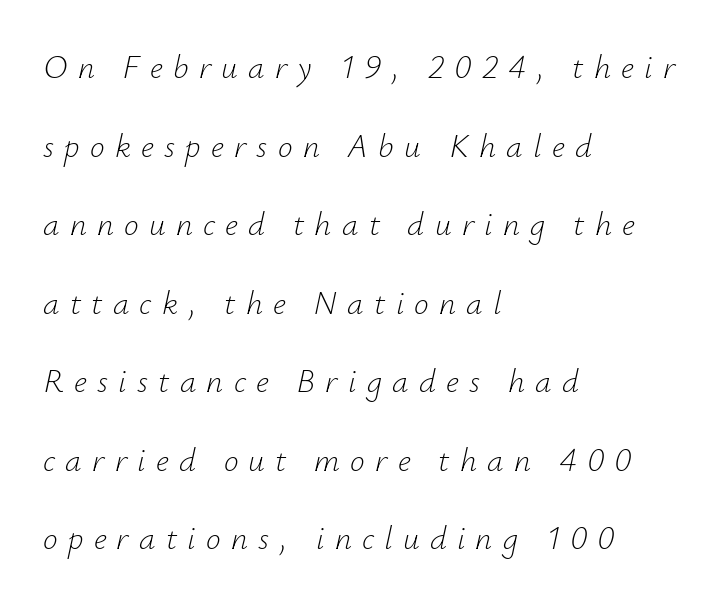
Does extra space separate the letters? Yes, quite a lot of it. Descender tails drop into unmarked territory. The face looks like a standard text weight, possibly lighter. Tall strokes in this sample are angled rather than plumb. Think of a printed novel: that variable character pitch is what you see here.
